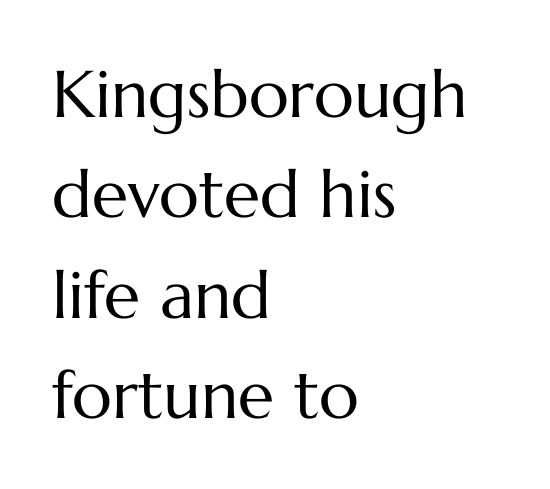
{"italic": "no", "bold": "no", "weight": "regular", "width": "normal", "stroke_contrast": "medium", "x_height": "medium", "monospaced": "no", "underline": "no", "align": "left", "line_spacing": "normal", "line_spacing_ratio": 1.52, "letter_spacing": "normal", "letter_spacing_em": 0.0, "glyph_px": 66}
